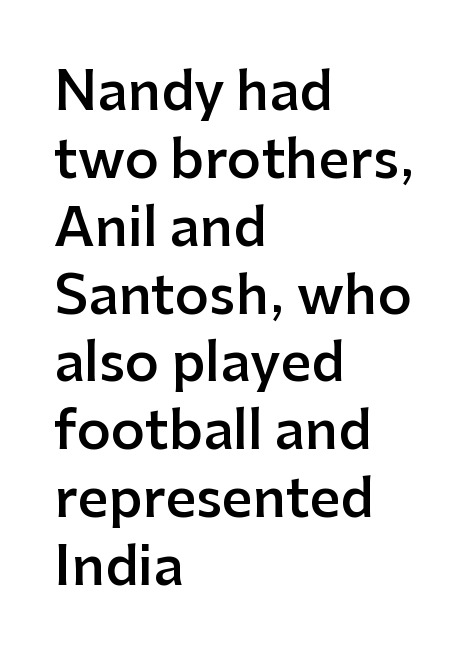
The image shows 53 px semibold sans-serif type, upright; set left-aligned, normal line spacing (1.28x), normal letter spacing, not underlined; low stroke contrast and a medium x-height.
